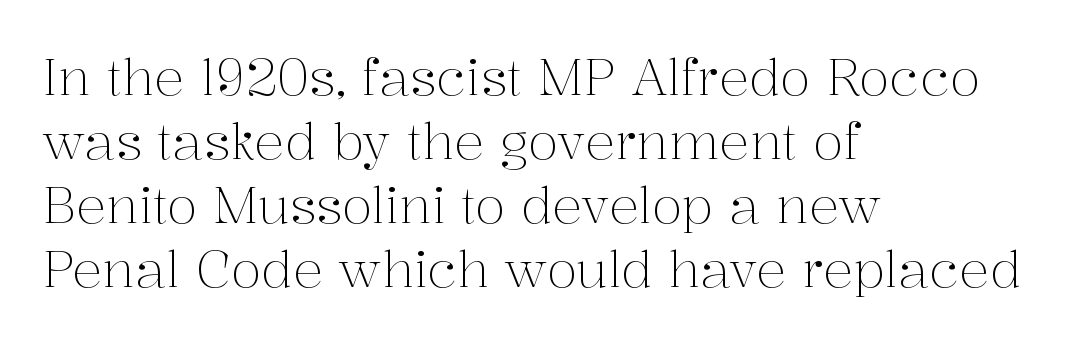
{"serif": "yes", "italic": "no", "bold": "no", "weight": "light", "width": "normal", "stroke_contrast": "medium", "x_height": "medium", "monospaced": "no", "underline": "no", "align": "left", "line_spacing": "normal", "line_spacing_ratio": 1.28, "letter_spacing": "normal", "letter_spacing_em": 0.0, "glyph_px": 50}
